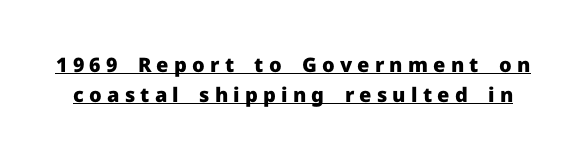
Whoever set this chose a conventional vertical rhythm. Posture: straight, roman, zero tilt. Quick note: underline on. Emphasis by weight is at full strength: bold. Observe the wide spacing: letters keep a clear distance from each other.
